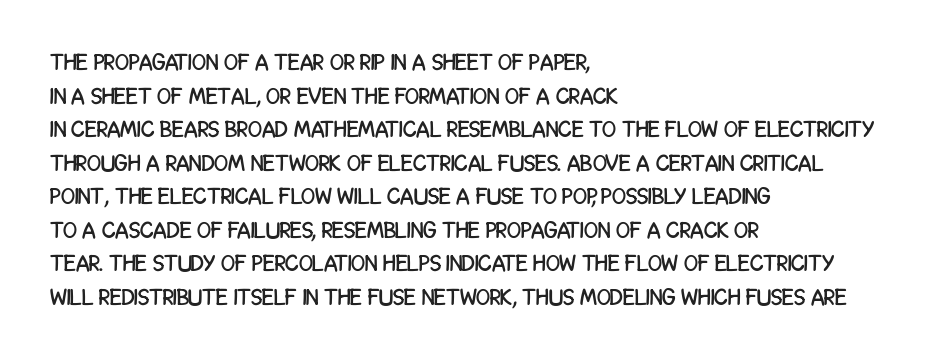
The image shows 23 px text type, upright; set left-aligned, normal line spacing (1.46x), normal letter spacing, not underlined.
